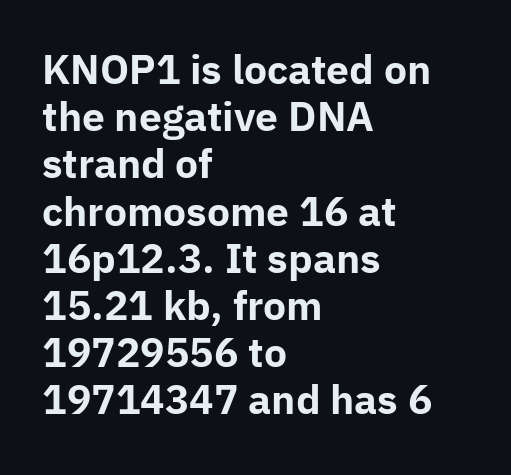
The image shows 39 px bold sans-serif type, upright; set left-aligned, line spacing 1.21x, normal letter spacing, not underlined; low stroke contrast and a medium x-height.
